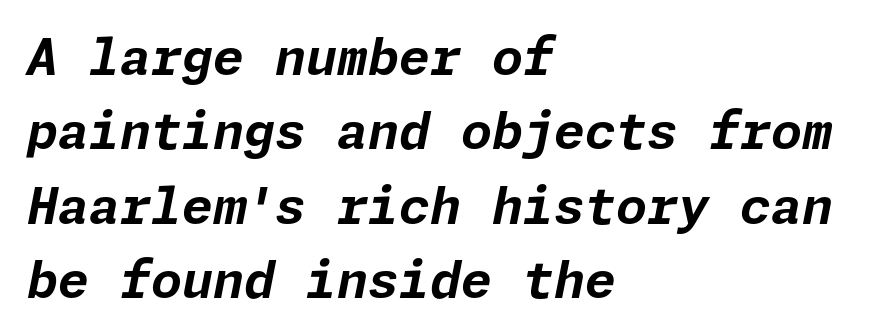
{"italic": "yes", "lean": "right", "slant_degrees": 11, "bold": "yes", "weight": "bold", "width": "normal", "stroke_contrast": "low", "x_height": "medium", "underline": "no", "align": "left", "line_spacing": "normal", "line_spacing_ratio": 1.49, "letter_spacing": "normal", "letter_spacing_em": 0.0, "glyph_px": 50}
